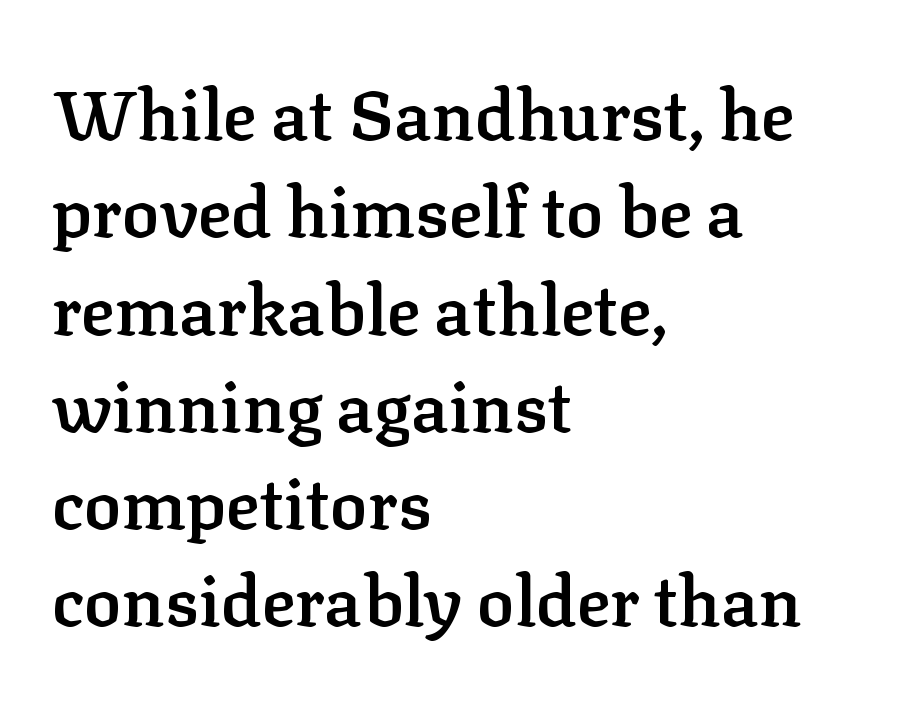
The image shows 70 px semibold serif type, upright; set left-aligned, normal line spacing (1.39x), normal letter spacing, not underlined; low stroke contrast and a medium x-height.
